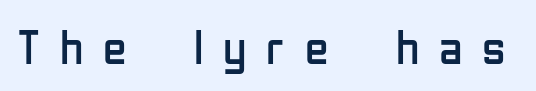
The image shows 48 px regular-weight, condensed sans-serif type, upright; set unusually wide letter spacing (+0.41 em), not underlined; low stroke contrast and a medium x-height.
